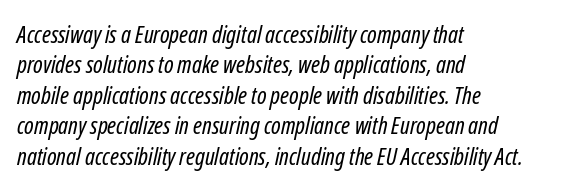
Q: Is the text bold? A: No.
Q: Is the text underlined? A: No.
Q: How is the paragraph aligned? A: Left-aligned.
Q: Is the spacing between letters normal or unusually wide? A: Normal.
Q: Is the spacing between lines tight, normal or loose? A: Normal.
